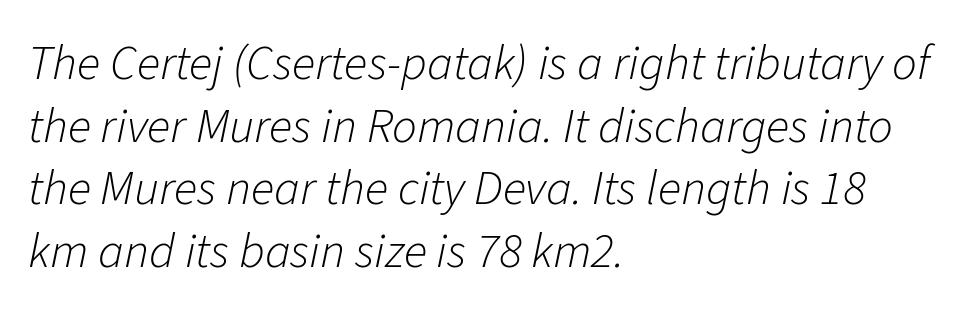
{"italic": "yes", "lean": "right", "slant_degrees": 11, "bold": "no", "weight": "light", "width": "normal", "stroke_contrast": "low", "x_height": "medium", "monospaced": "no", "underline": "no", "align": "left", "line_spacing": "normal", "line_spacing_ratio": 1.28, "letter_spacing": "normal", "letter_spacing_em": 0.0, "glyph_px": 49}
